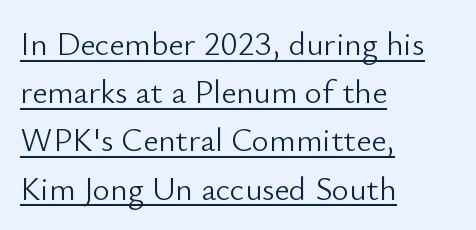
Is there any slant? The stems are plumb. Here the designer chose a conventional face with non-uniform glyph widths. The horizontal fit of the characters is conventional and even. A sans-serif font was chosen for this passage. Vertically, the passage feels balanced, rows spaced as you'd expect. Stems and bowls with no extra thickness — not bold.
